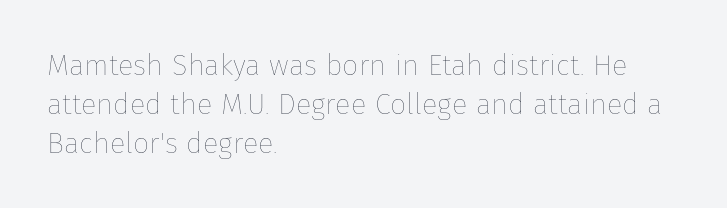
{"italic": "no", "bold": "no", "weight": "thin", "width": "normal", "stroke_contrast": "low", "x_height": "medium", "monospaced": "no", "underline": "no", "align": "left", "line_spacing": "normal", "line_spacing_ratio": 1.34, "letter_spacing": "normal", "letter_spacing_em": 0.0, "glyph_px": 29}
